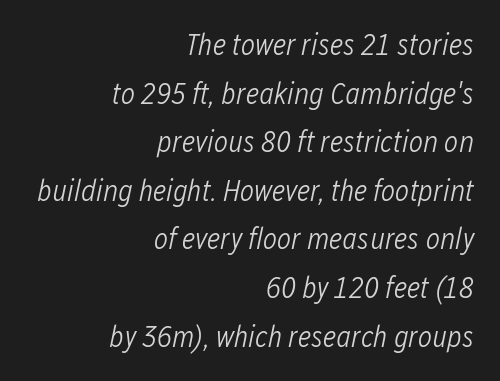
The image shows 30 px light, condensed type, italic (leaning right); set right-aligned, normal line spacing (1.62x), normal letter spacing, not underlined; low stroke contrast and a medium x-height.
